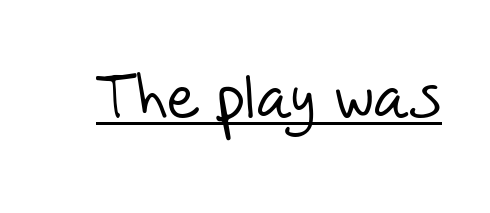
The image shows 62 px light sans-serif type; set normal letter spacing, underlined; low stroke contrast and a large x-height.
